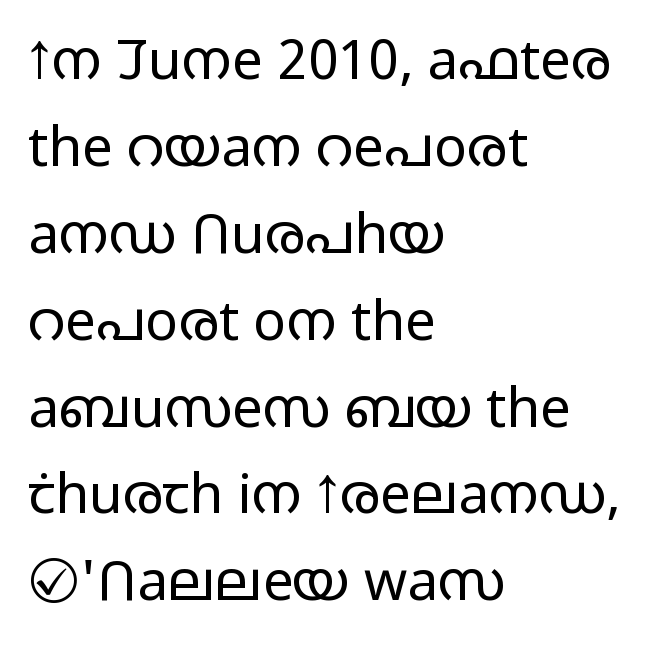
The image shows 55 px light, wide sans-serif type, upright; set left-aligned, normal line spacing (1.58x), normal letter spacing, not underlined; low stroke contrast and a medium x-height.
